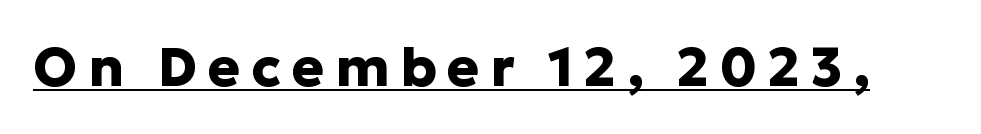
Italic? Not at all — the glyphs are vertical. The face used here is a sans, in the tradition of grotesques and geometrics. Spacing between characters has been opened up far beyond the box default. Honestly, the underline is the first thing you notice here. The rendering uses a bold face; every stroke is thick and dark.
